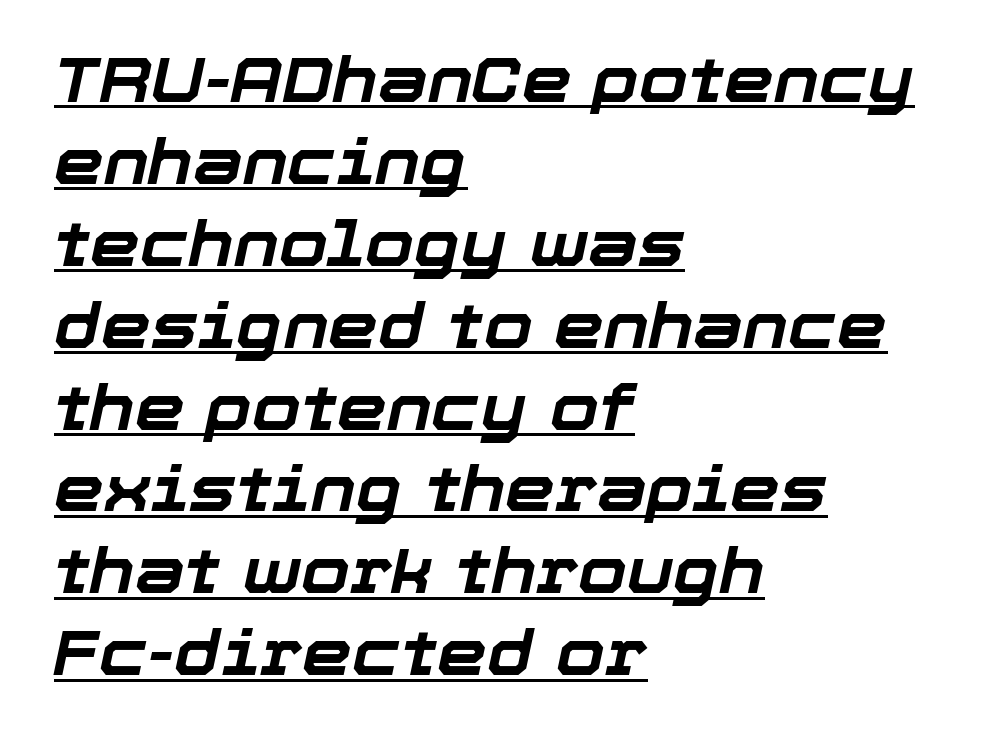
The image shows 63 px bold type, italic (leaning right); set left-aligned, normal line spacing (1.3x), normal letter spacing, underlined; low stroke contrast and a medium x-height.
